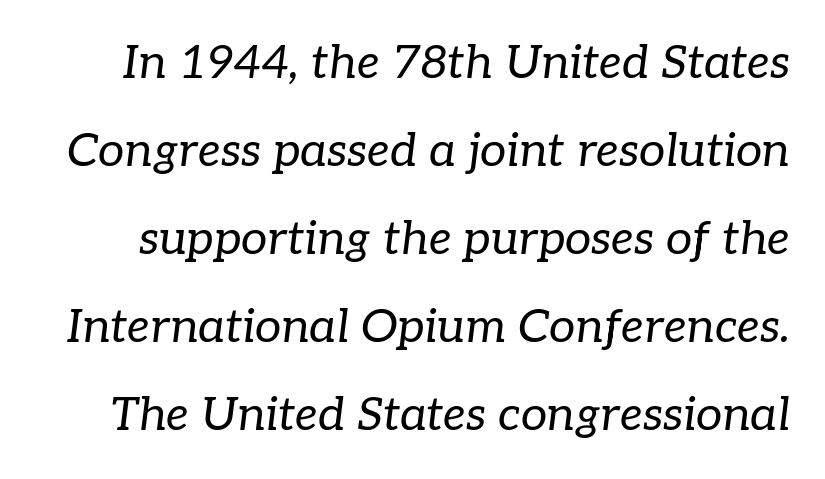
{"serif": "yes", "italic": "yes", "lean": "right", "slant_degrees": 7, "bold": "no", "weight": "regular", "width": "normal", "stroke_contrast": "low", "x_height": "medium", "monospaced": "no", "underline": "no", "line_spacing_ratio": 1.87, "letter_spacing": "normal", "letter_spacing_em": 0.0, "glyph_px": 47}
